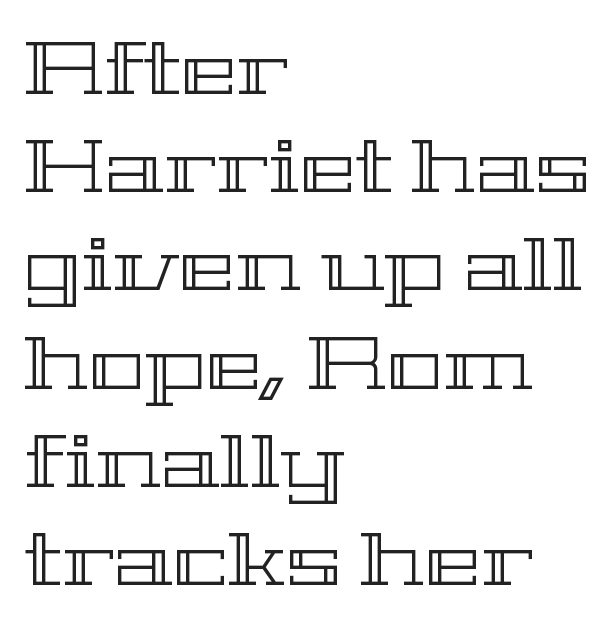
{"italic": "no", "width": "wide", "x_height": "medium", "monospaced": "no", "underline": "no", "align": "left", "line_spacing": "normal", "line_spacing_ratio": 1.31, "letter_spacing": "normal", "letter_spacing_em": 0.0, "glyph_px": 75}
